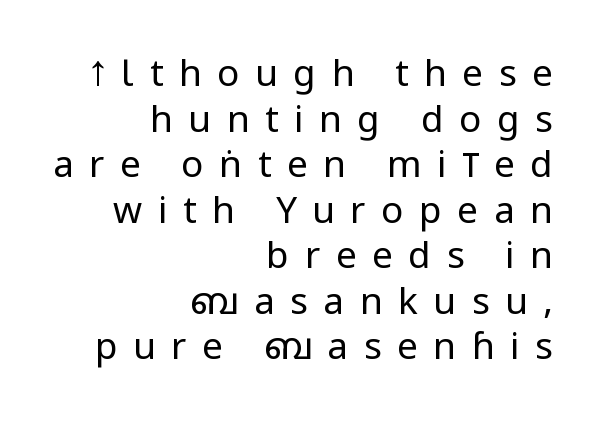
Reading down the block, your eye finds every line finishing at a fixed right position. Does the lettering tilt? It doesn't — this is upright. On a weight scale, this lands at 450 or below. The rendering shows plain stroke endings on the letterforms — a sans-serif design. You could only call the tracking loose — the letters float apart. Plain, unruled lines of type.
